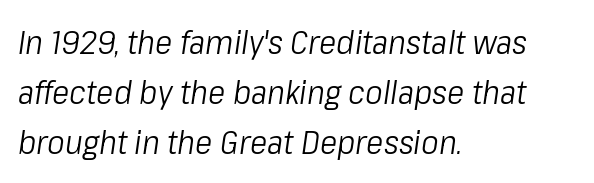
The image shows 33 px light, condensed type, italic (leaning right); set left-aligned, normal line spacing (1.52x), normal letter spacing, not underlined; low stroke contrast and a medium x-height.
